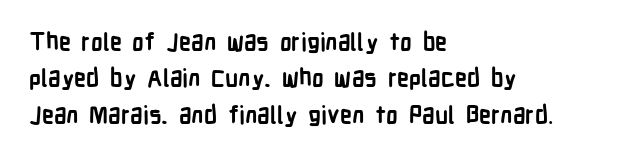
The designer left line spacing at the default. The horizontal fit of the characters is conventional and even. The specimen reads as upright at a glance. The passage shown is not underscored anywhere. The letters are bold, with thick, heavy strokes.
